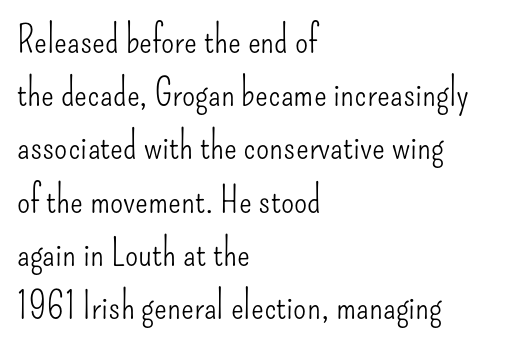
The image shows 38 px light, condensed sans-serif type, upright; set left-aligned, normal line spacing (1.4x), normal letter spacing, not underlined; low stroke contrast and a small x-height.
